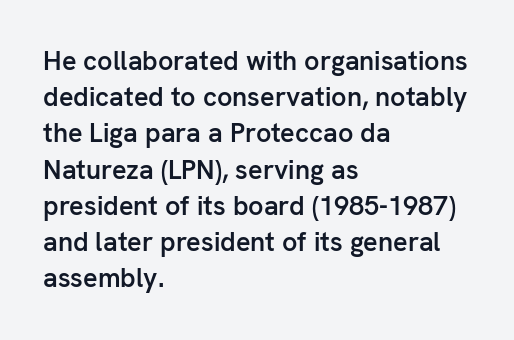
Q: Is the text bold? A: Semi-bold.
Q: Is the text italic (slanted)? A: No, it is upright.
Q: Is the text underlined? A: No.
Q: How is the paragraph aligned? A: Left-aligned.
Q: Is the spacing between letters normal or unusually wide? A: Normal.
Q: Is the spacing between lines tight, normal or loose? A: Normal.
